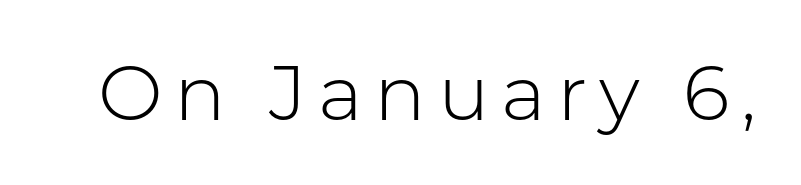
Q: Is the text bold? A: No.
Q: Is the text italic (slanted)? A: No, it is upright.
Q: Is the typeface a serif or a sans-serif typeface? A: Sans-serif.
Q: Is the text underlined? A: No.
Q: Width (condensed, normal, or wide)? A: Normal.
Q: Stroke contrast? A: Low.
Q: x-height? A: Medium.
Q: Monospaced? A: No.
